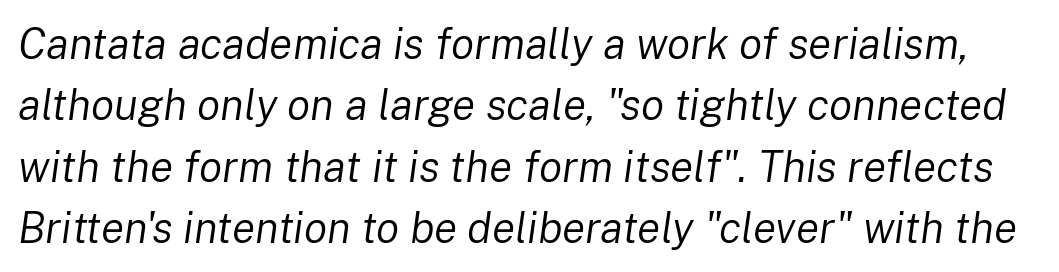
Q: Is the text bold? A: No.
Q: Is the text italic (slanted)? A: Yes, it leans right by about 8 degrees.
Q: Is the text underlined? A: No.
Q: Is the spacing between letters normal or unusually wide? A: Normal.
Q: Is the spacing between lines tight, normal or loose? A: Normal.
Q: Width (condensed, normal, or wide)? A: Normal.
Q: Stroke contrast? A: Low.
Q: x-height? A: Medium.
Q: Monospaced? A: No.
